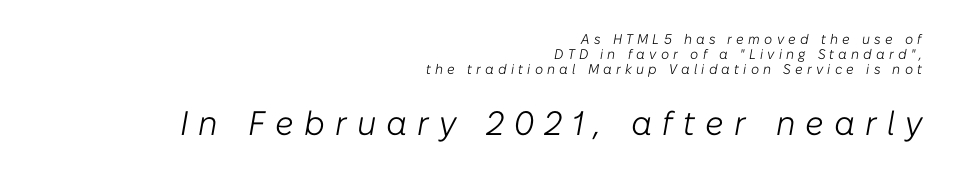
Casual observation: everything's shoved over to the right. The glyphs look as if they've been sheared to an angle. The block of text is dense from top to bottom, with scant space between rows. The passage shown has open, widely tracked lettering throughout. Varying glyph widths throughout — classic text-font behaviour. Does the bottom block carry the larger type? Yes, it does.
